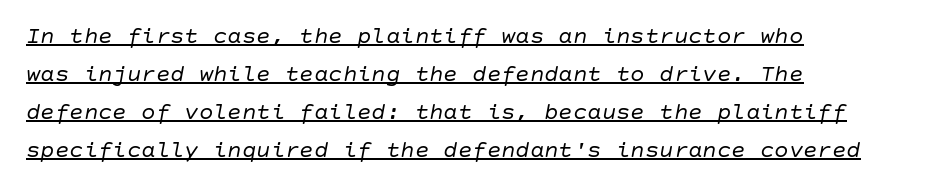
Q: Is the text bold? A: No.
Q: Is the text italic (slanted)? A: Yes, it leans right by about 10 degrees.
Q: Is the text underlined? A: Yes.
Q: How is the paragraph aligned? A: Left-aligned.
Q: Is the spacing between letters normal or unusually wide? A: Normal.
Q: Is the spacing between lines tight, normal or loose? A: Normal.
